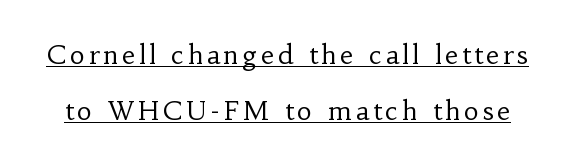
Posture: upright roman. Loosely led — the rows are spread out. This sample carries an underscore along the baseline area. Stroke thickness stays within the range of a standard reading face or lighter.
